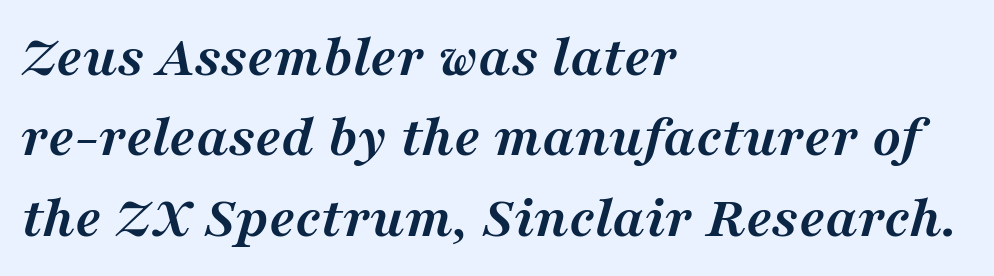
{"serif": "yes", "italic": "yes", "lean": "right", "slant_degrees": 16, "bold": "yes", "weight": "semibold", "width": "normal", "stroke_contrast": "medium", "x_height": "medium", "monospaced": "no", "underline": "no", "align": "left", "line_spacing": "normal", "line_spacing_ratio": 1.34, "letter_spacing": "normal", "letter_spacing_em": 0.0, "glyph_px": 60}
